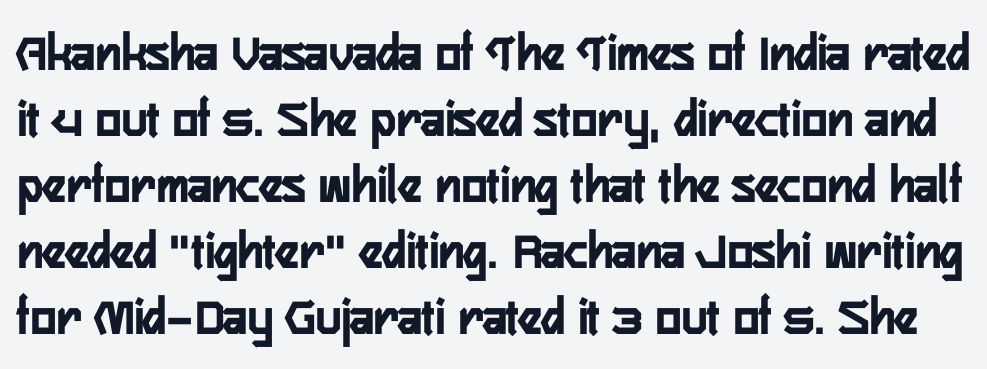
Q: Is the text italic (slanted)? A: No, it is upright.
Q: Is the typeface a serif or a sans-serif typeface? A: Sans-serif.
Q: Is the text underlined? A: No.
Q: Is the spacing between letters normal or unusually wide? A: Normal.
Q: Width (condensed, normal, or wide)? A: Condensed.
Q: Stroke contrast? A: Low.
Q: x-height? A: Medium.
Q: Monospaced? A: No.
